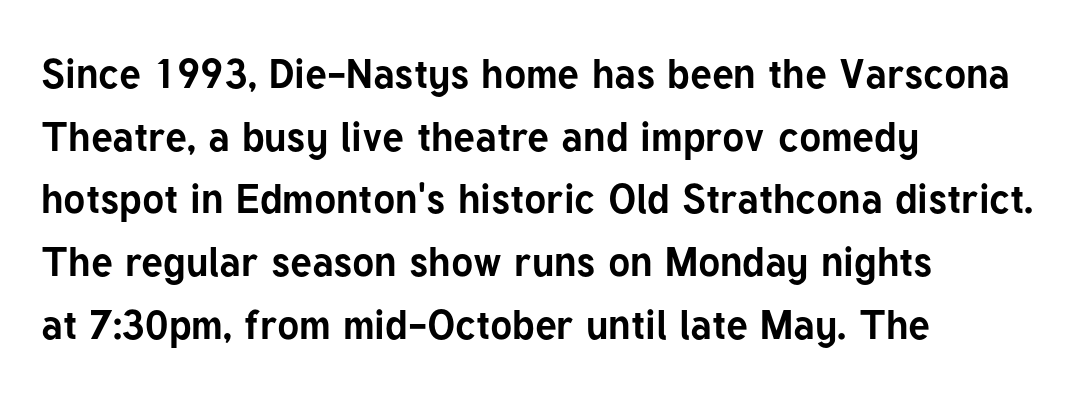
Q: Is the text bold? A: Yes.
Q: Is the text italic (slanted)? A: No, it is upright.
Q: Is the typeface a serif or a sans-serif typeface? A: Sans-serif.
Q: Is the text underlined? A: No.
Q: How is the paragraph aligned? A: Left-aligned.
Q: Is the spacing between letters normal or unusually wide? A: Normal.
Q: Is the spacing between lines tight, normal or loose? A: Normal.
Q: Width (condensed, normal, or wide)? A: Normal.
Q: Stroke contrast? A: Low.
Q: x-height? A: Medium.
Q: Monospaced? A: No.
